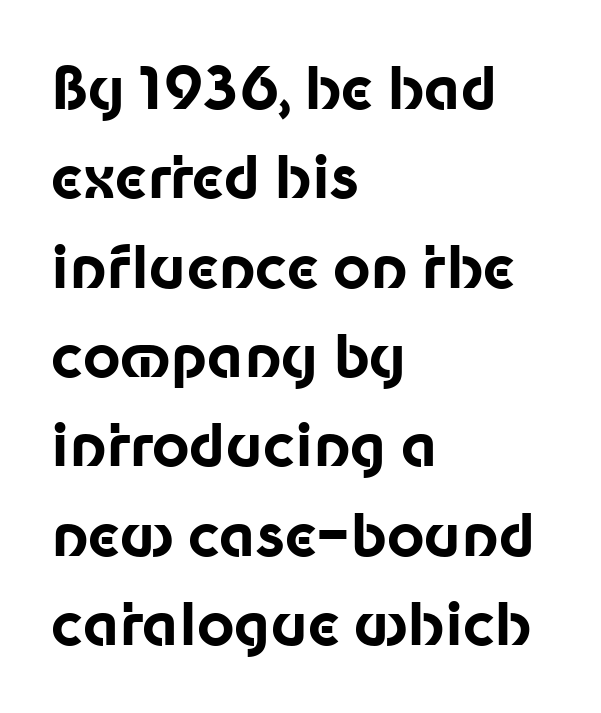
The image shows 58 px bold sans-serif type, upright; set left-aligned, normal line spacing (1.54x), normal letter spacing, not underlined; low stroke contrast and a medium x-height.
